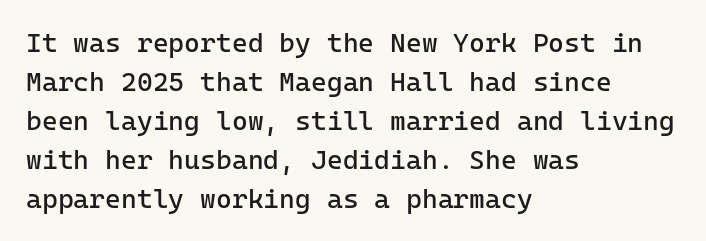
The image shows 27 px text type, upright; set left-aligned, normal line spacing (1.44x), normal letter spacing, not underlined.
